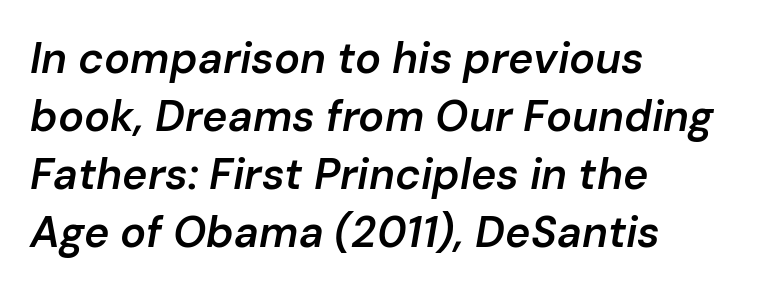
{"italic": "yes", "lean": "right", "slant_degrees": 10, "bold": "semi", "weight": "semibold", "width": "normal", "stroke_contrast": "low", "x_height": "medium", "monospaced": "no", "underline": "no", "align": "left", "line_spacing": "normal", "line_spacing_ratio": 1.35, "letter_spacing": "normal", "letter_spacing_em": 0.0, "glyph_px": 43}
